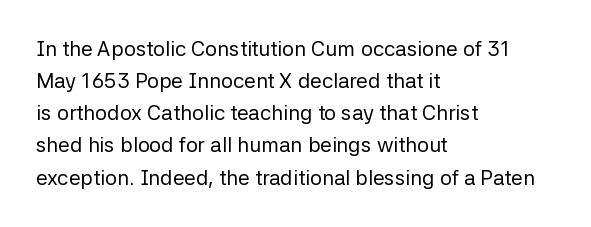
Is the block centered? No — it sits flush against the left margin. Honestly, the row spacing looks completely unremarkable. Check under the words: just untouched page. Ascenders rise straight up at ninety degrees. Nobody touched the tracking dial on this one.
